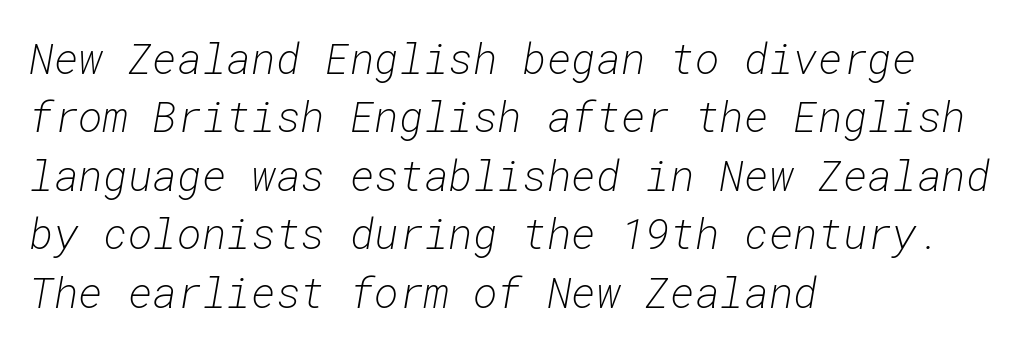
Q: Is the text bold? A: No.
Q: Is the text italic (slanted)? A: Yes, it leans right by about 10 degrees.
Q: Is the text underlined? A: No.
Q: How is the paragraph aligned? A: Left-aligned.
Q: Is the spacing between letters normal or unusually wide? A: Normal.
Q: Is the spacing between lines tight, normal or loose? A: Normal.
Q: Width (condensed, normal, or wide)? A: Normal.
Q: Stroke contrast? A: Low.
Q: x-height? A: Medium.
Q: Monospaced? A: Yes.
